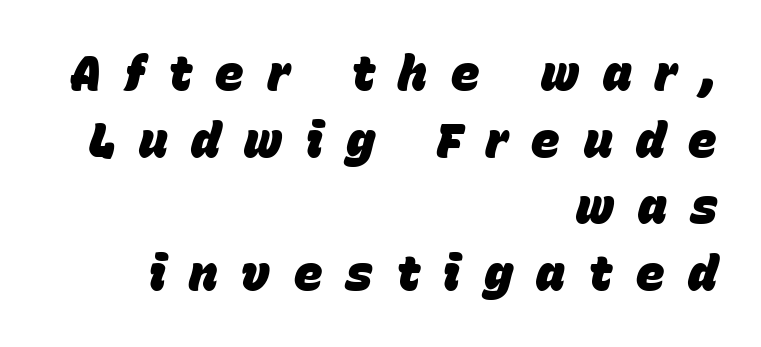
This rendering uses right alignment, leaving the left contour irregular. Compared with typical body copy, the letter spacing here is much looser. The strip under each line holds only bare page. Normally led — the rows are evenly, conventionally spaced. A typesetter would mark this as italic. Stroke thickness is high; the sample reads as a true bold.
